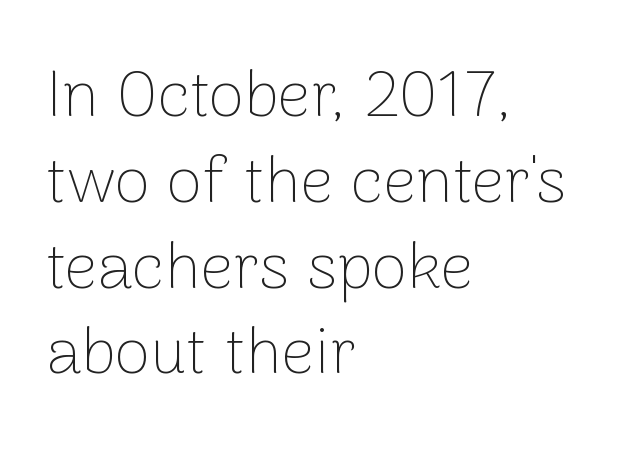
The image shows 65 px thin sans-serif type, upright; set left-aligned, normal line spacing (1.32x), normal letter spacing, not underlined; low stroke contrast and a medium x-height.
